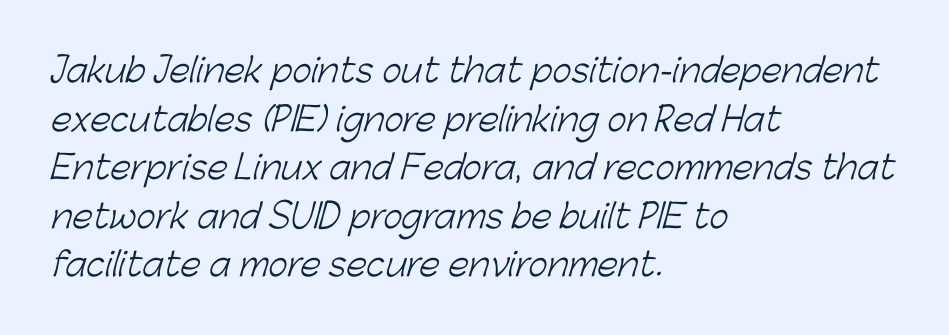
Looks like regular typesetting: each glyph gets only the width it needs. Compared with a typical body face, this is equally light or lighter still. The lines are quadded left. The passage shown has conventional tracking throughout.
